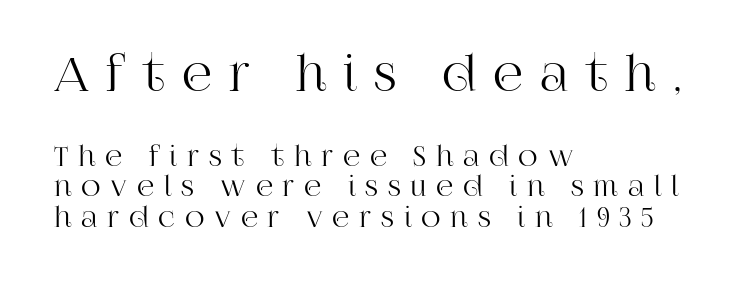
Q: Is the text italic (slanted)? A: No, it is upright.
Q: Is the typeface a serif or a sans-serif typeface? A: Serif.
Q: Is the text underlined? A: No.
Q: How is the paragraph aligned? A: Left-aligned.
Q: Is the spacing between letters normal or unusually wide? A: Unusually wide.
Q: Is the spacing between lines tight, normal or loose? A: Tight.
Q: Which block of text is set in a larger size, the first (top) or the second (bottom)? A: The first (top) one.
Q: Width (condensed, normal, or wide)? A: Normal.
Q: Stroke contrast? A: High.
Q: x-height? A: Large.
Q: Monospaced? A: No.
